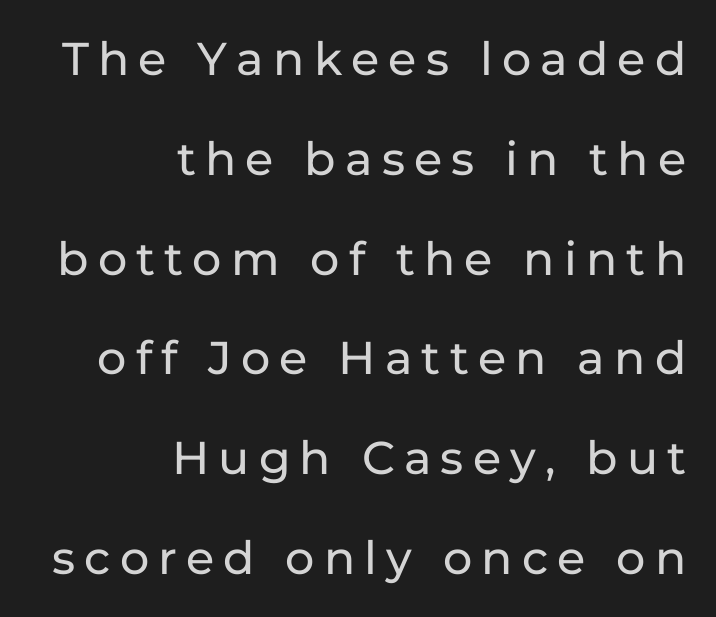
Q: Is the text italic (slanted)? A: No, it is upright.
Q: Is the typeface a serif or a sans-serif typeface? A: Sans-serif.
Q: Is the text underlined? A: No.
Q: How is the paragraph aligned? A: Right-aligned.
Q: Is the spacing between letters normal or unusually wide? A: Unusually wide.
Q: Is the spacing between lines tight, normal or loose? A: Loose.
Q: Width (condensed, normal, or wide)? A: Normal.
Q: Stroke contrast? A: Low.
Q: x-height? A: Medium.
Q: Monospaced? A: No.
